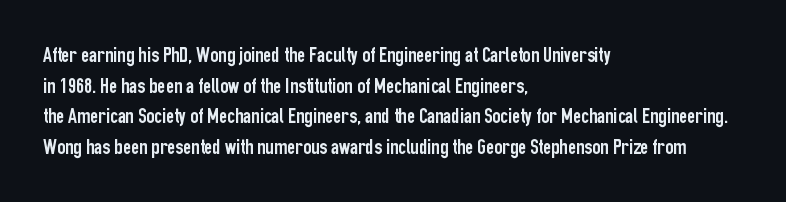
Q: Is the text italic (slanted)? A: No, it is upright.
Q: Is the text underlined? A: No.
Q: How is the paragraph aligned? A: Left-aligned.
Q: Is the spacing between letters normal or unusually wide? A: Normal.
Q: Is the spacing between lines tight, normal or loose? A: Normal.
